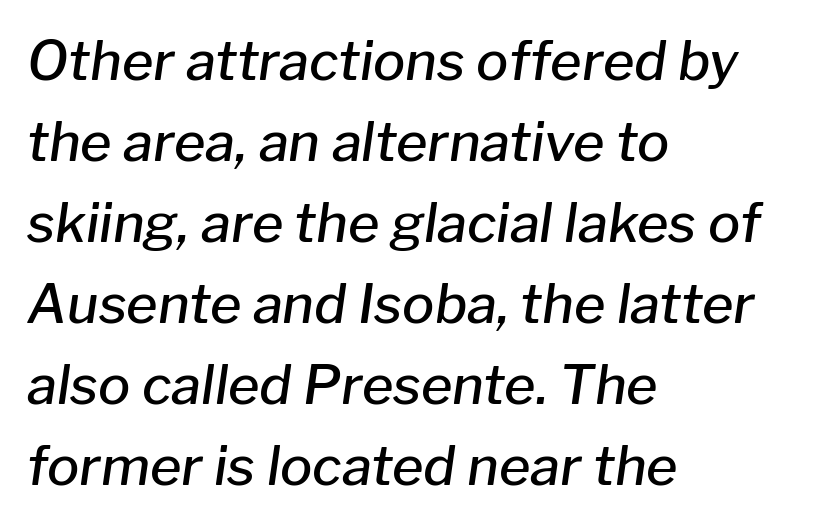
{"italic": "yes", "lean": "right", "slant_degrees": 8, "bold": "semi", "weight": "semibold", "width": "normal", "stroke_contrast": "low", "x_height": "medium", "monospaced": "no", "underline": "no", "align": "left", "line_spacing": "normal", "line_spacing_ratio": 1.5, "letter_spacing": "normal", "letter_spacing_em": 0.0, "glyph_px": 54}
